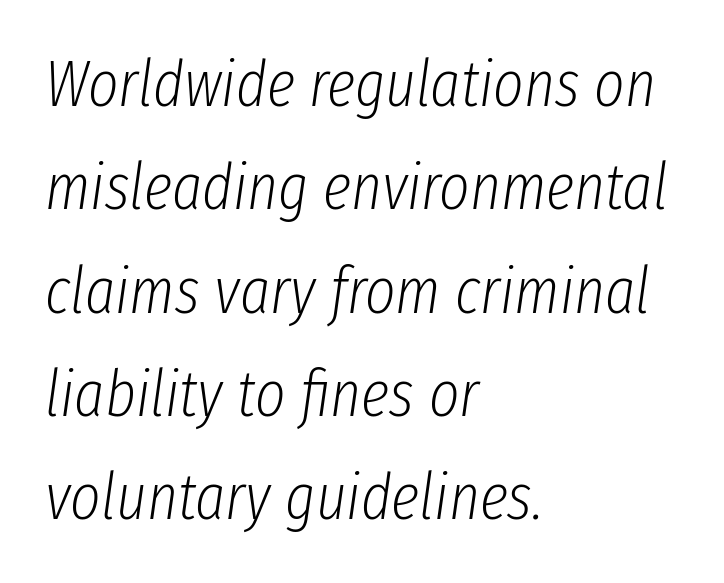
Letters rest on an invisible, unmarked baseline. Weight class: somewhere from thin through regular. Do the characters align in a grid? No, the font is proportional. Looking at the ascenders, they clearly lean.
